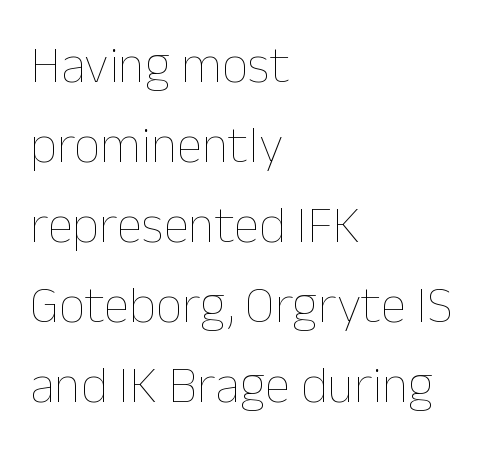
The image shows 52 px thin type, upright; set left-aligned, normal line spacing (1.54x), normal letter spacing, not underlined; low stroke contrast and a medium x-height.
